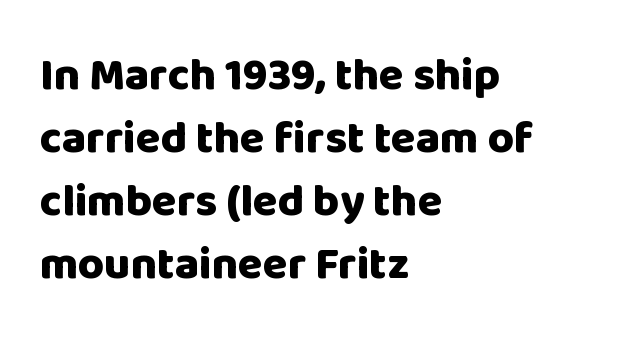
Q: Is the text bold? A: Yes.
Q: Is the text italic (slanted)? A: No, it is upright.
Q: Is the typeface a serif or a sans-serif typeface? A: Sans-serif.
Q: Is the text underlined? A: No.
Q: How is the paragraph aligned? A: Left-aligned.
Q: Is the spacing between letters normal or unusually wide? A: Normal.
Q: Is the spacing between lines tight, normal or loose? A: Normal.
Q: Width (condensed, normal, or wide)? A: Normal.
Q: Stroke contrast? A: Low.
Q: x-height? A: Large.
Q: Monospaced? A: No.
